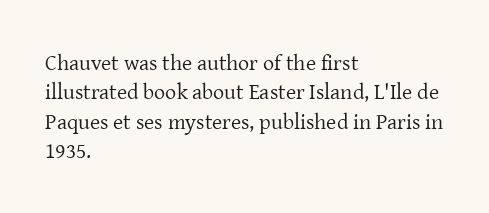
{"italic": "no", "bold": "no", "underline": "no", "align": "left", "line_spacing": "normal", "line_spacing_ratio": 1.34, "letter_spacing": "normal", "letter_spacing_em": 0.0, "glyph_px": 22}
